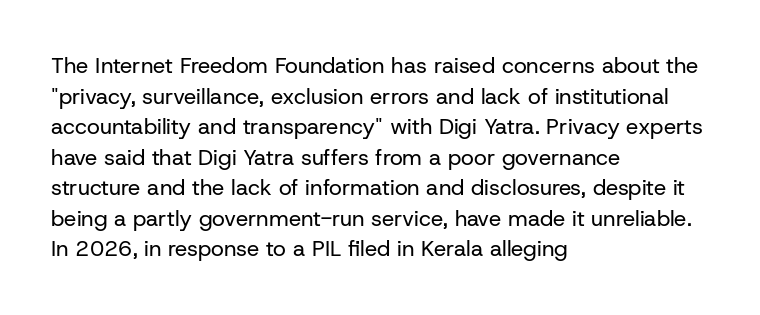
Here the glyphs are tracked normally, forming tight word shapes. This sample keeps an unexceptional amount of space between lines. Every character sits straight up, as roman type does. Each stroke keeps to a modest, everyday thickness or less. This rendering uses left alignment, leaving the right contour irregular. Descenders are the only things crossing below the line.
